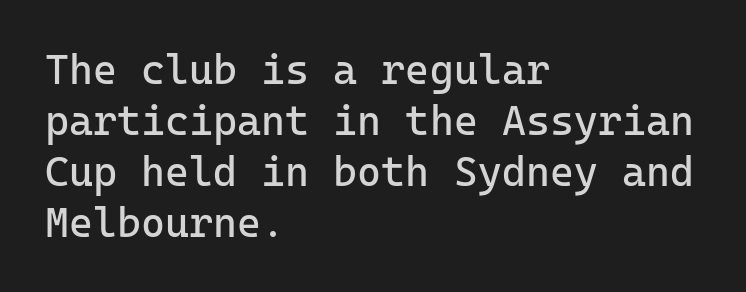
{"serif": "no", "italic": "no", "bold": "no", "weight": "regular", "width": "normal", "stroke_contrast": "low", "x_height": "medium", "monospaced": "yes", "underline": "no", "align": "left", "line_spacing_ratio": 1.24, "letter_spacing": "normal", "letter_spacing_em": 0.0, "glyph_px": 41}
